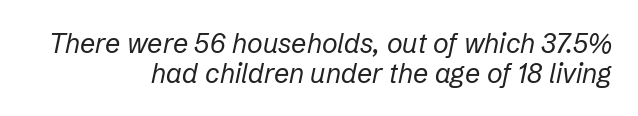
This rendering features lettering with no underline. Horizontally, the lines are justified to the trailing edge only. The letters look calm and open, with moderate or lighter stems. These lines were composed using italics. Notice how descenders almost collide with the ascenders below — that's tight leading. Caption: standard tracking, unaltered.
